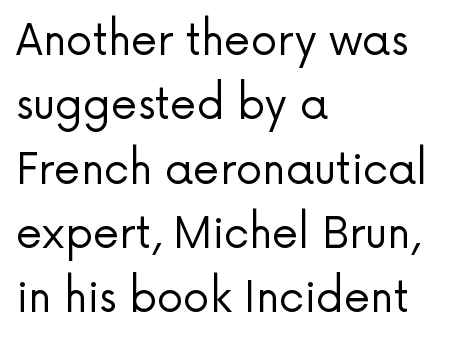
The image shows 42 px regular-weight sans-serif type, upright; set left-aligned, normal line spacing (1.53x), normal letter spacing, not underlined; low stroke contrast and a medium x-height.
